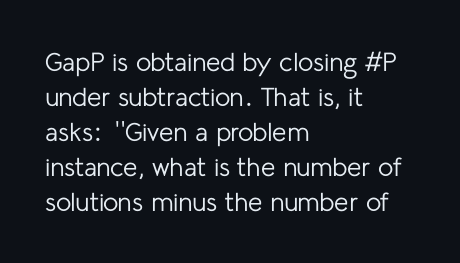
The image shows 26 px text type, upright; set left-aligned, normal line spacing (1.35x), normal letter spacing, not underlined.
